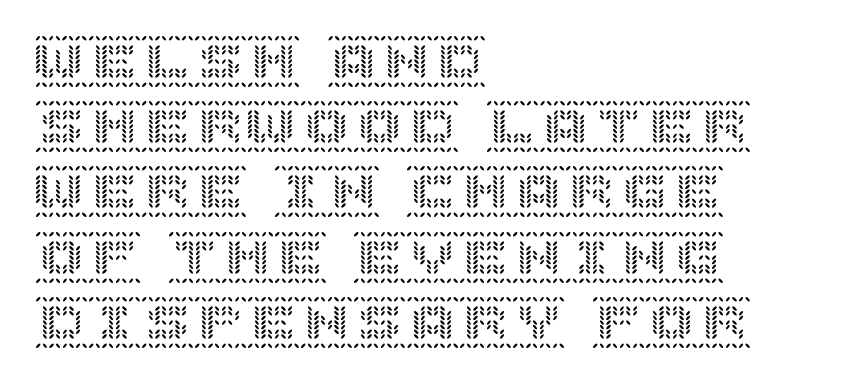
{"italic": "no", "width": "normal", "x_height": "large", "underline": "no", "align": "left", "line_spacing_ratio": 1.23, "letter_spacing": "normal", "letter_spacing_em": 0.0, "glyph_px": 53}
